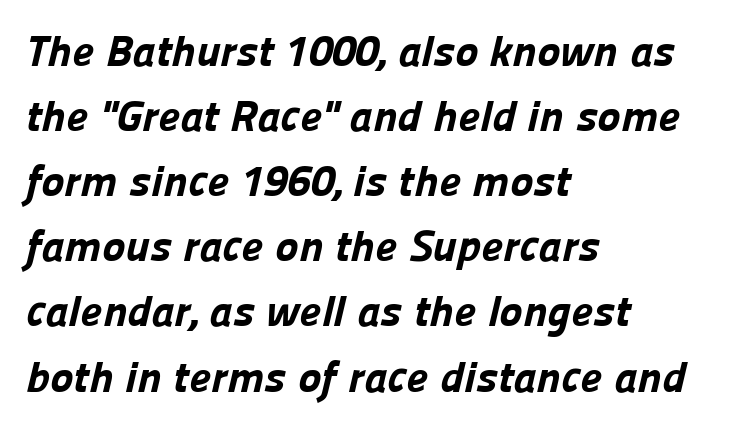
{"serif": "no", "bold": "yes", "weight": "bold", "width": "normal", "stroke_contrast": "low", "x_height": "medium", "monospaced": "no", "underline": "no", "align": "left", "line_spacing": "normal", "line_spacing_ratio": 1.48, "letter_spacing": "normal", "letter_spacing_em": 0.0, "glyph_px": 44}
